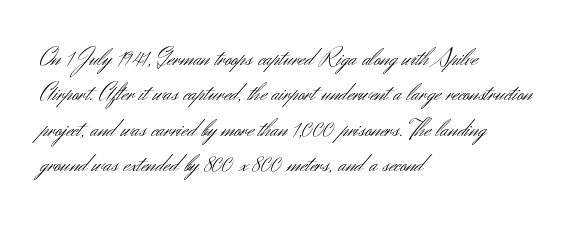
Vertically, the passage feels balanced, rows spaced as you'd expect. A bare baseline throughout the passage. Think standard paragraph weight, or any step lighter than that.
